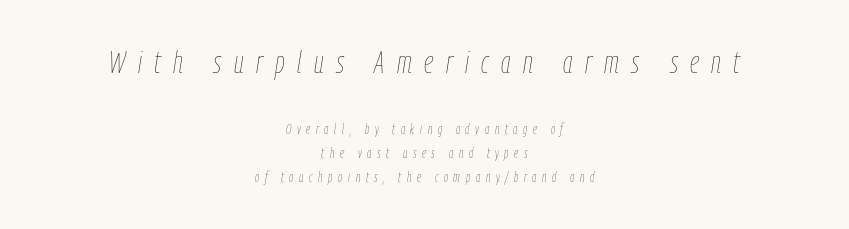
The image shows 31 px thin, condensed type, italic (leaning right); set centered, line spacing 1.72x, unusually wide letter spacing (+0.4 em), not underlined; the first (top) block is 2.21x larger; low stroke contrast and a medium x-height.
